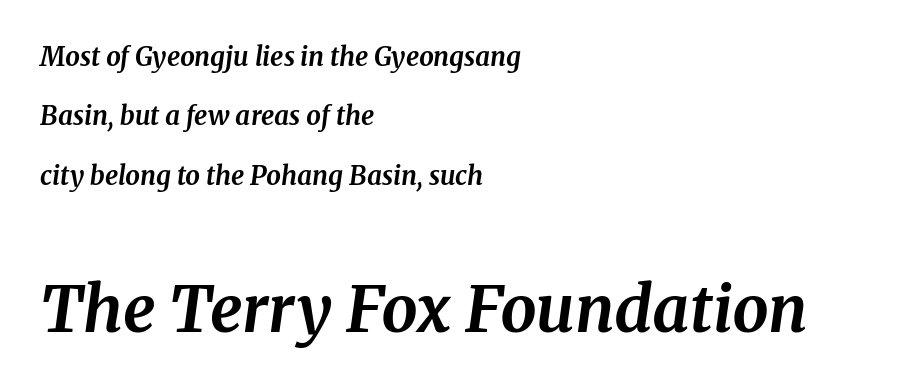
{"serif": "yes", "italic": "yes", "lean": "right", "slant_degrees": 8, "bold": "yes", "weight": "bold", "width": "normal", "stroke_contrast": "medium", "x_height": "medium", "monospaced": "no", "underline": "no", "align": "left", "line_spacing": "loose", "line_spacing_ratio": 2.28, "letter_spacing": "normal", "letter_spacing_em": 0.0, "larger_block": "second", "size_ratio": 2.46, "glyph_px": 64}
